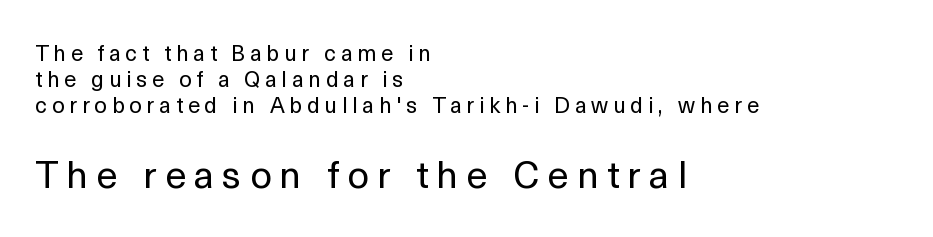
Visually the block forms a straight wall on the left and a jagged coastline on the right. You could not count columns in this text — the font is proportionally spaced. These glyphs show unthickened strokes, regular width or finer. The rendering inserts visible extra space after every character.
